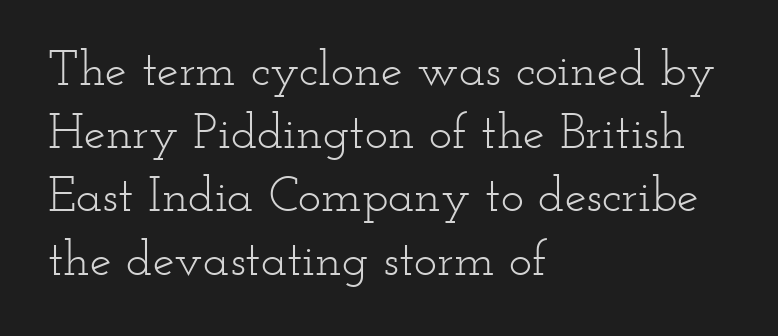
The image shows 49 px light, wide serif type, upright; set left-aligned, normal line spacing (1.29x), normal letter spacing, not underlined; low stroke contrast and a small x-height.
